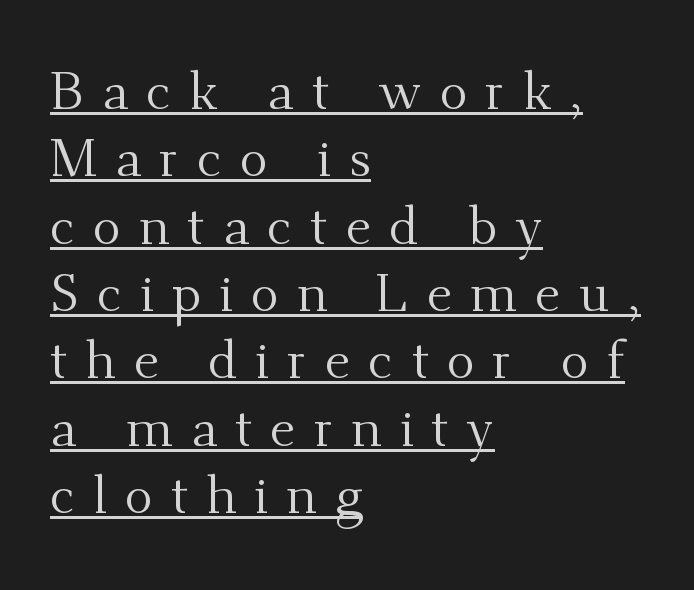
{"serif": "yes", "italic": "no", "bold": "no", "weight": "regular", "width": "normal", "stroke_contrast": "medium", "x_height": "small", "monospaced": "no", "underline": "yes", "align": "left", "line_spacing": "normal", "line_spacing_ratio": 1.27, "letter_spacing": "wide", "letter_spacing_em": 0.34, "glyph_px": 53}
